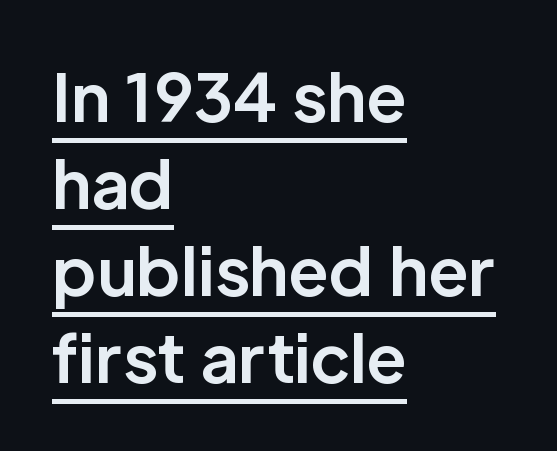
{"serif": "no", "italic": "no", "bold": "yes", "weight": "bold", "width": "normal", "stroke_contrast": "low", "x_height": "medium", "monospaced": "no", "underline": "yes", "align": "left", "line_spacing": "normal", "line_spacing_ratio": 1.34, "letter_spacing": "normal", "letter_spacing_em": 0.0, "glyph_px": 65}
